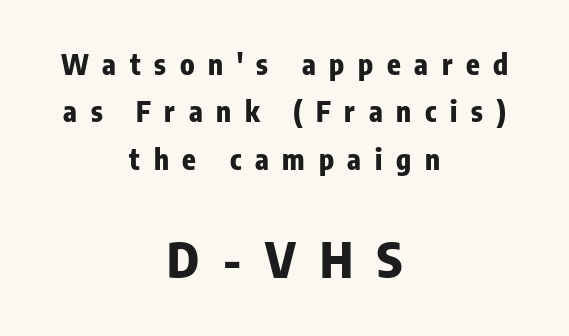
The rendering uses a moderate line-height, typical for paragraphs. Words appear elongated and porous because spacing is wide. Type without underlining. In CSS terms this would be text-align: center. These lines were composed using upright roman letters.
